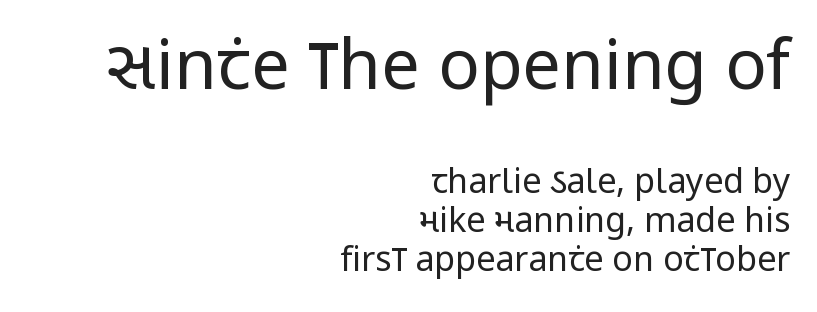
{"serif": "no", "italic": "no", "bold": "no", "weight": "regular", "width": "condensed", "stroke_contrast": "low", "x_height": "large", "monospaced": "no", "underline": "no", "align": "right", "line_spacing": "tight", "line_spacing_ratio": 1.15, "letter_spacing": "normal", "letter_spacing_em": 0.0, "larger_block": "first", "size_ratio": 2.03, "glyph_px": 69}
